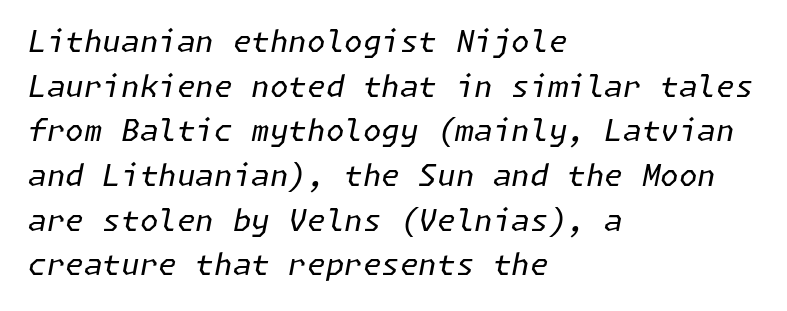
The image shows 30 px regular-weight type, italic (leaning right); set left-aligned, normal line spacing (1.49x), normal letter spacing, not underlined; low stroke contrast and a medium x-height.
